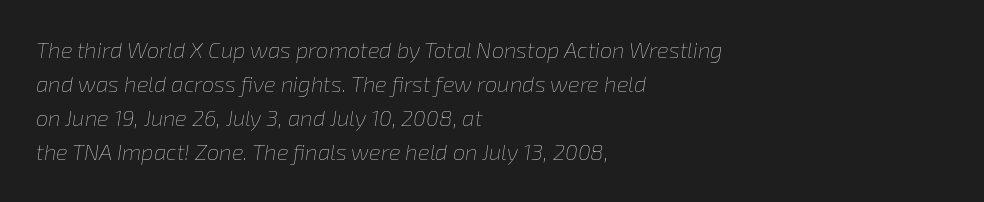
{"italic": "yes", "lean": "right", "slant_degrees": 8, "bold": "no", "underline": "no", "align": "left", "line_spacing": "normal", "line_spacing_ratio": 1.55, "letter_spacing": "normal", "letter_spacing_em": 0.0, "glyph_px": 22}
